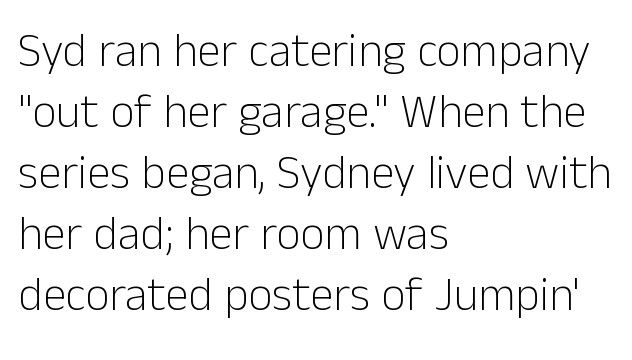
Does the type have serifs? No, each stem ends abruptly. Notice how the passage keeps a crisp vertical edge on the left only. Interline gaps are of average width in this sample. The string is rendered with underlining switched off.
